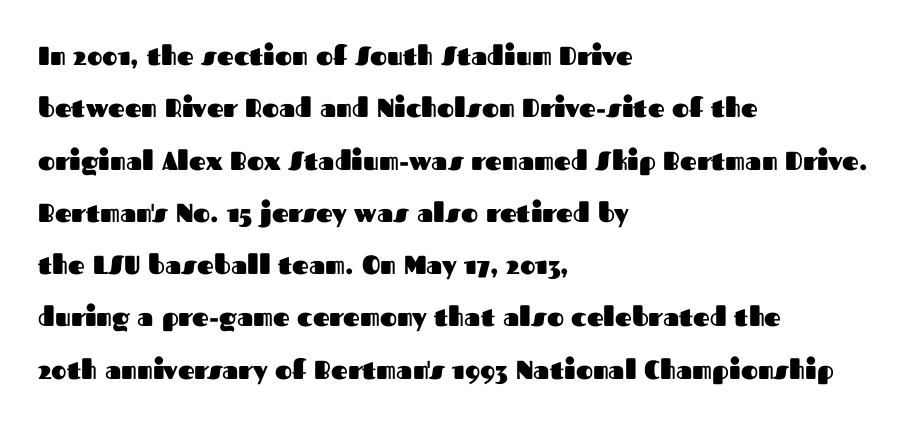
Q: Is the text bold? A: Yes.
Q: Is the text italic (slanted)? A: No, it is upright.
Q: Is the text underlined? A: No.
Q: How is the paragraph aligned? A: Left-aligned.
Q: Is the spacing between letters normal or unusually wide? A: Normal.
Q: Is the spacing between lines tight, normal or loose? A: Loose.
